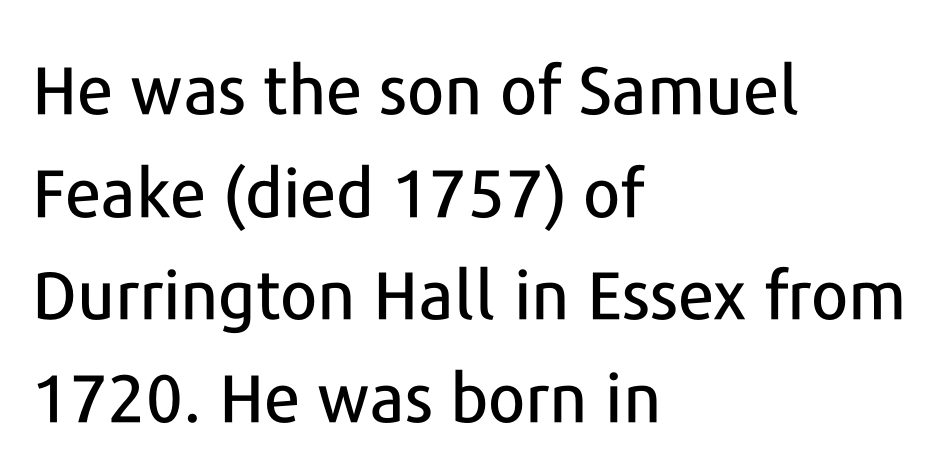
Q: Is the text italic (slanted)? A: No, it is upright.
Q: Is the typeface a serif or a sans-serif typeface? A: Sans-serif.
Q: Is the text underlined? A: No.
Q: How is the paragraph aligned? A: Left-aligned.
Q: Is the spacing between letters normal or unusually wide? A: Normal.
Q: Is the spacing between lines tight, normal or loose? A: Normal.
Q: Width (condensed, normal, or wide)? A: Normal.
Q: Stroke contrast? A: Low.
Q: x-height? A: Medium.
Q: Monospaced? A: No.
